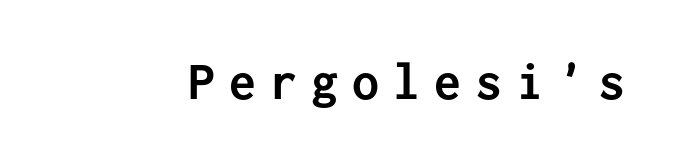
Q: Is the text bold? A: Yes.
Q: Is the text italic (slanted)? A: No, it is upright.
Q: Is the typeface a serif or a sans-serif typeface? A: Sans-serif.
Q: Is the text underlined? A: No.
Q: Is the spacing between letters normal or unusually wide? A: Unusually wide.
Q: Width (condensed, normal, or wide)? A: Normal.
Q: Stroke contrast? A: Low.
Q: x-height? A: Medium.
Q: Monospaced? A: Yes.
